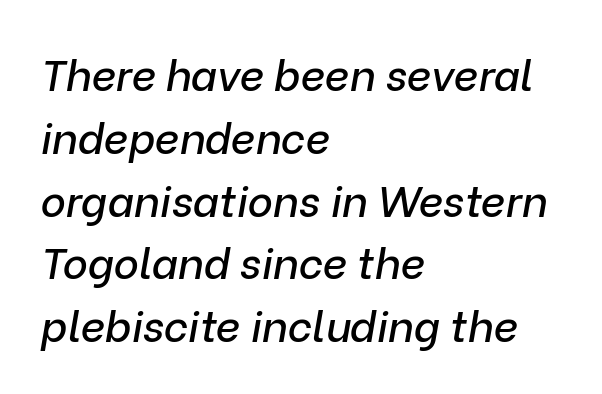
The image shows 43 px text type, italic (leaning right); set left-aligned, normal line spacing (1.46x), normal letter spacing, not underlined; low stroke contrast and a medium x-height.
